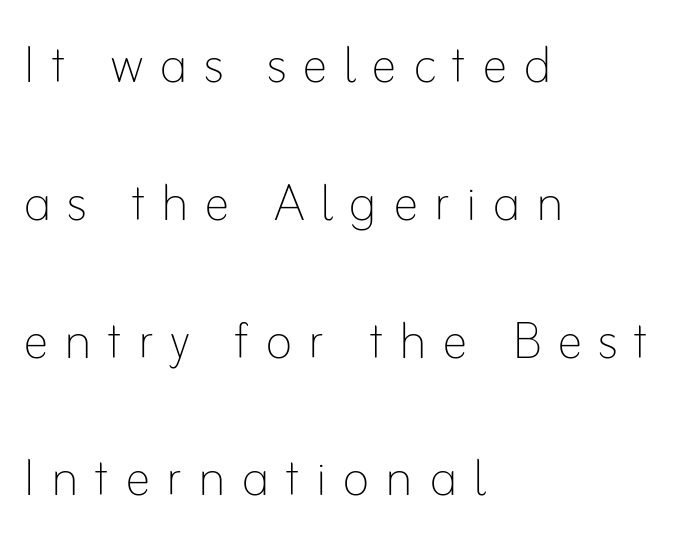
The image shows 65 px thin type, upright; set left-aligned, loose line spacing (2.12x), unusually wide letter spacing (+0.24 em), not underlined; low stroke contrast and a small x-height.
